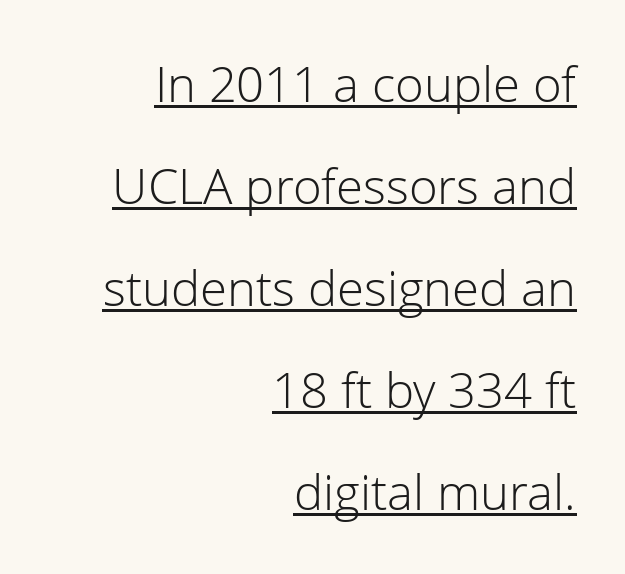
{"serif": "no", "italic": "no", "bold": "no", "weight": "light", "width": "normal", "stroke_contrast": "low", "x_height": "medium", "monospaced": "no", "underline": "yes", "align": "right", "line_spacing": "loose", "line_spacing_ratio": 2.08, "letter_spacing": "normal", "letter_spacing_em": 0.0, "glyph_px": 49}
